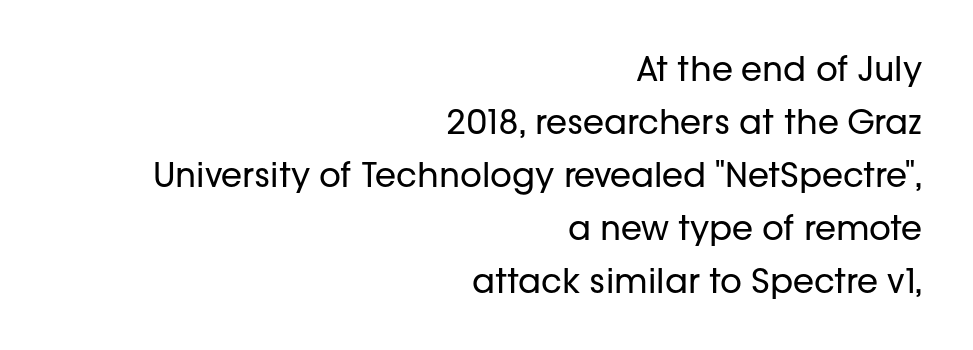
The image shows 34 px regular-weight sans-serif type, upright; set right-aligned, normal line spacing (1.56x), normal letter spacing, not underlined; low stroke contrast and a medium x-height.
